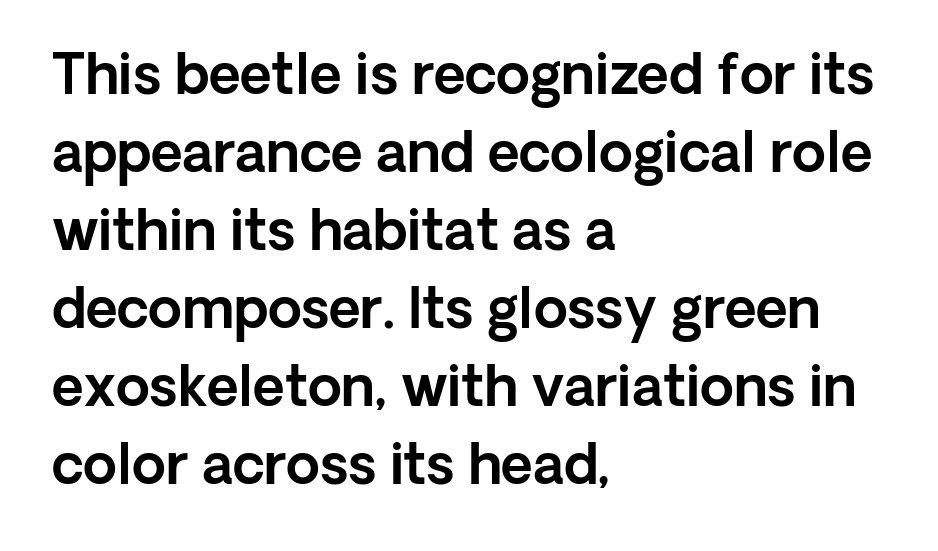
Q: Is the text italic (slanted)? A: No, it is upright.
Q: Is the typeface a serif or a sans-serif typeface? A: Sans-serif.
Q: Is the text underlined? A: No.
Q: How is the paragraph aligned? A: Left-aligned.
Q: Is the spacing between letters normal or unusually wide? A: Normal.
Q: Is the spacing between lines tight, normal or loose? A: Normal.
Q: Width (condensed, normal, or wide)? A: Normal.
Q: x-height? A: Medium.
Q: Monospaced? A: No.
